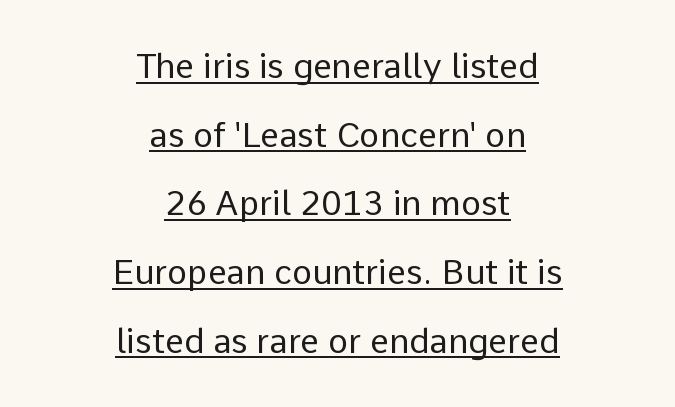
Typeset on center — no edge is straight. Posture: vertical. Each line of the rendering has a horizontal stroke beneath the glyphs. Standard letterfit; no display-style spreading of the glyphs. Spacing verdict: proportional, widths tailored to each character. The letters look calm and open, with moderate or lighter stems.
